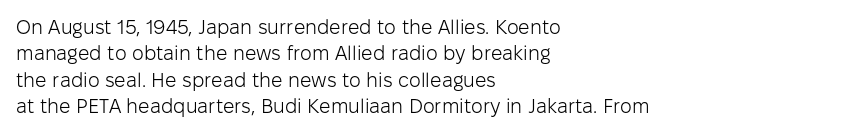
Q: Is the text bold? A: No.
Q: Is the text italic (slanted)? A: No, it is upright.
Q: Is the text underlined? A: No.
Q: How is the paragraph aligned? A: Left-aligned.
Q: Is the spacing between letters normal or unusually wide? A: Normal.
Q: Is the spacing between lines tight, normal or loose? A: Normal.
